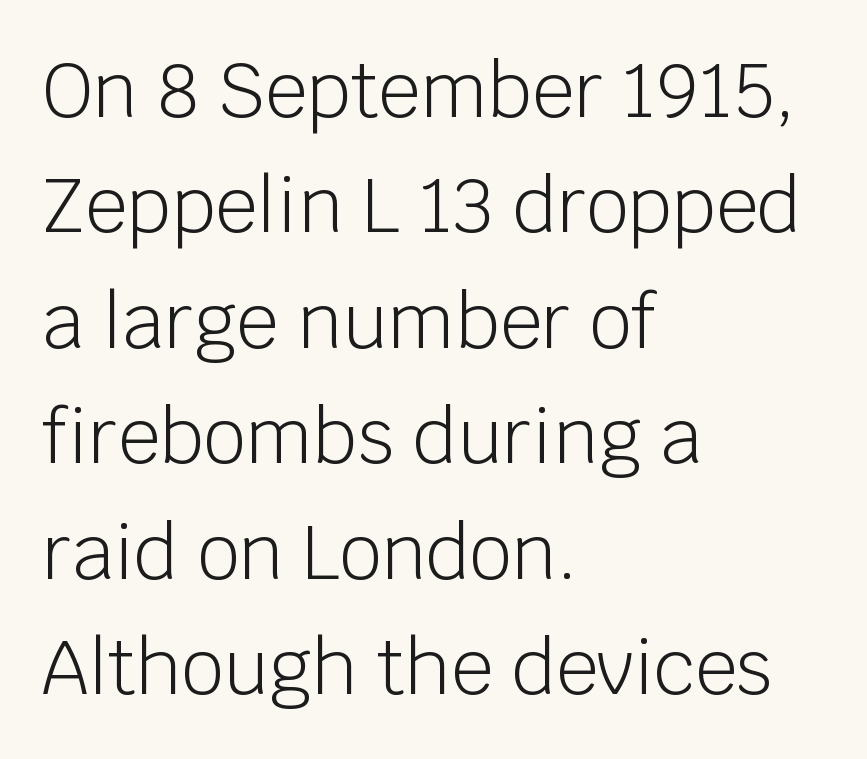
The image shows 74 px light sans-serif type, upright; set left-aligned, normal line spacing (1.56x), normal letter spacing, not underlined; low stroke contrast and a large x-height.
